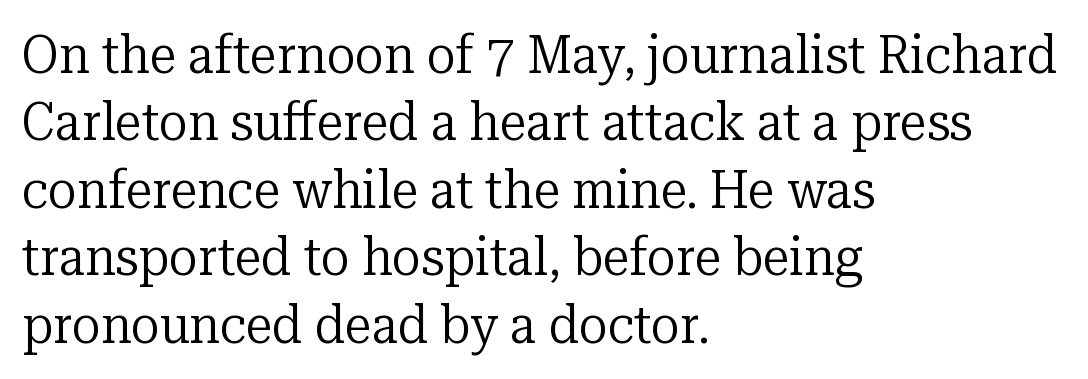
The passage is arranged the way most books set body copy — flush left. The vertical gap from one line to the next is medium. The string is rendered with underlining switched off. The passage shown is not bold in any degree. Think of a printed novel: that variable character pitch is what you see here. Old-style or modern, the face here clearly has serifs.
